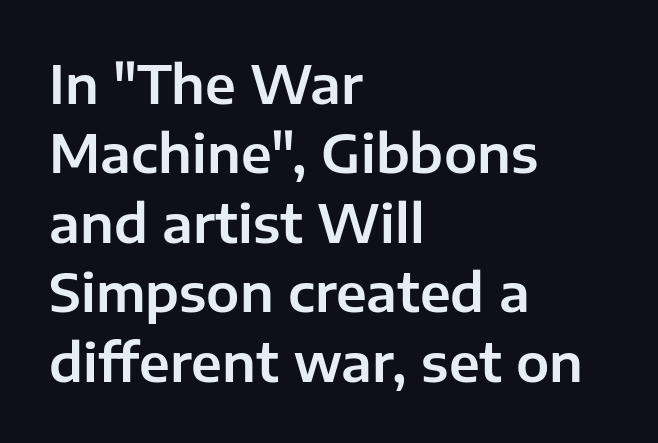
The image shows 53 px sans-serif type, upright; set left-aligned, normal line spacing (1.31x), normal letter spacing, not underlined; low stroke contrast and a medium x-height.
